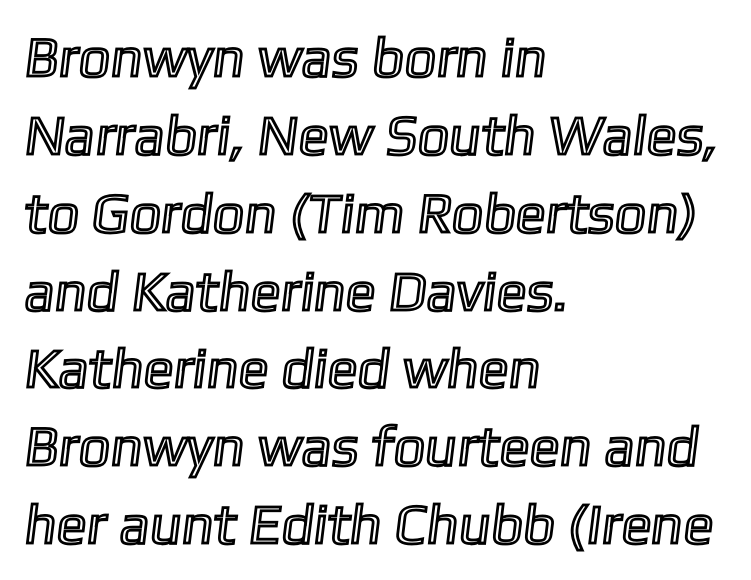
{"width": "normal", "x_height": "medium", "monospaced": "no", "underline": "no", "align": "left", "line_spacing": "normal", "line_spacing_ratio": 1.39, "letter_spacing": "normal", "letter_spacing_em": 0.0, "glyph_px": 56}
